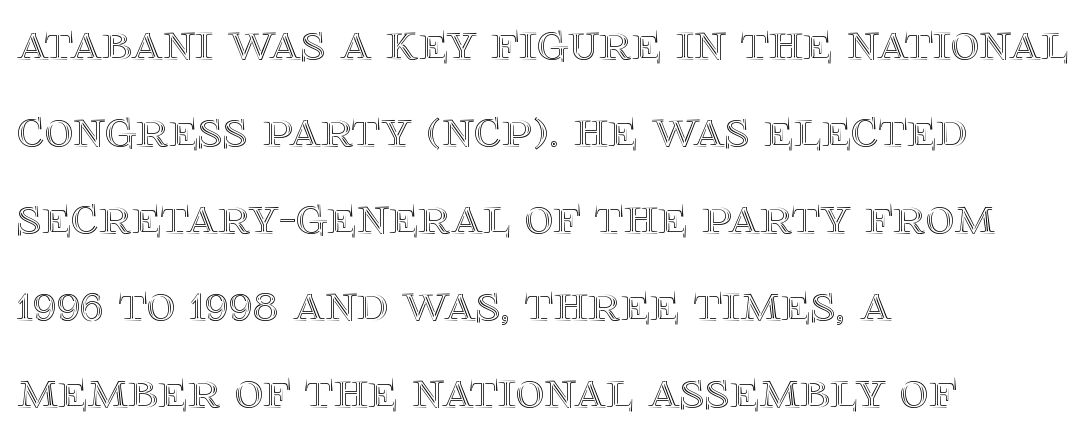
The image shows 55 px text type, upright; set left-aligned, normal line spacing (1.58x), normal letter spacing, not underlined; a large x-height.
